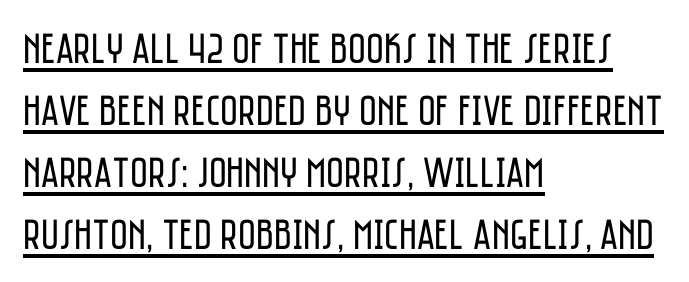
The image shows 43 px regular-weight, condensed sans-serif type, upright; set left-aligned, normal line spacing (1.44x), normal letter spacing, underlined; low stroke contrast and a large x-height.
